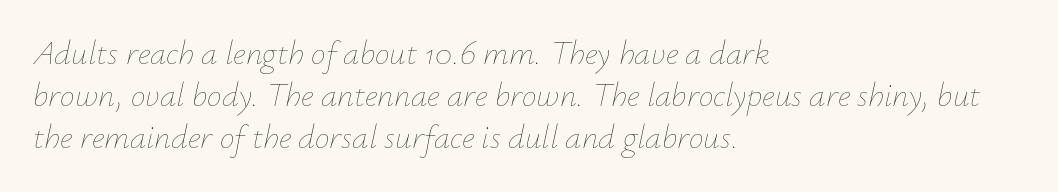
Quick note: italic. Summary of weight: not heavy and not bold. Tracking here is standard; glyphs follow each other at the usual distance. Note the varied advance widths — an 'i' is clearly narrower than an 'm'. The gap between lines stays unmarked. Short and long lines alike share a common starting point at left.
